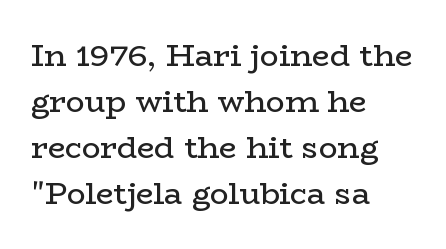
{"serif": "yes", "italic": "no", "bold": "no", "weight": "regular", "width": "wide", "stroke_contrast": "low", "x_height": "medium", "monospaced": "no", "underline": "no", "align": "left", "line_spacing": "normal", "line_spacing_ratio": 1.48, "letter_spacing": "normal", "letter_spacing_em": 0.0, "glyph_px": 31}
